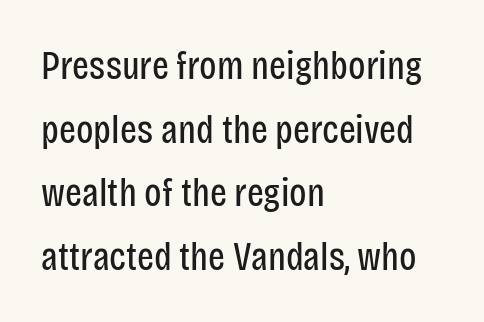
Caption: standard tracking, unaltered. Think of a printed novel: that variable character pitch is what you see here. Interline gaps are of average width in this sample. A typesetter would label this face a sans.
